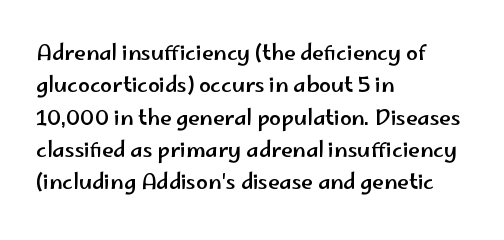
{"italic": "no", "underline": "no", "align": "left", "line_spacing": "normal", "line_spacing_ratio": 1.54, "letter_spacing": "normal", "letter_spacing_em": 0.0, "glyph_px": 21}
